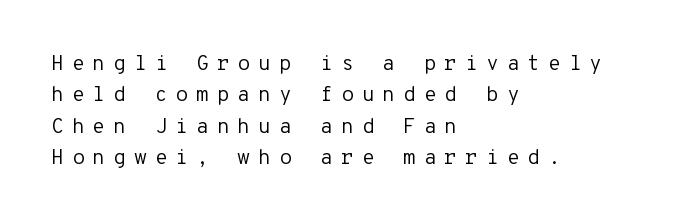
The image shows 21 px text type, upright; set left-aligned, normal line spacing (1.49x), unusually wide letter spacing (+0.37 em), not underlined.
